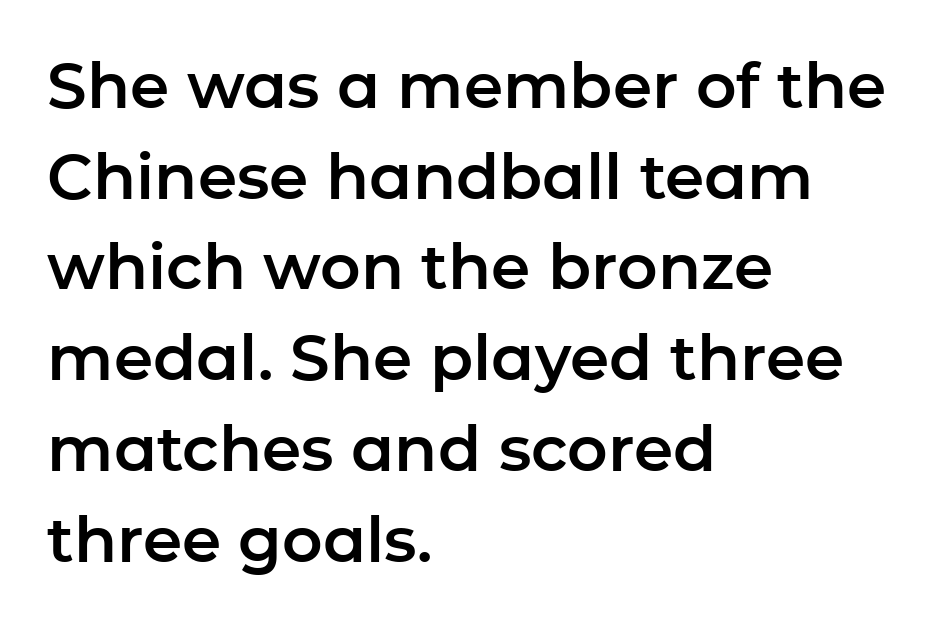
There is no visible air inserted between adjacent glyphs. Grotesque or geometric, the face here clearly has no serifs. Ascenders rise straight up at ninety degrees. The paragraph shown leans on its left margin. This sample keeps an unexceptional amount of space between lines. The letters advance in unequal steps, a hallmark of proportional type.
